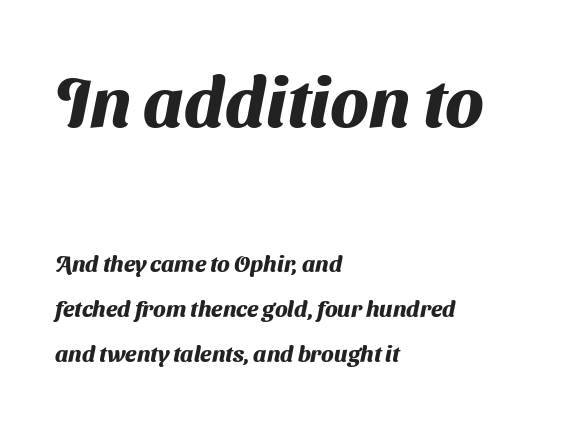
Q: Is the text bold? A: Yes.
Q: Is the typeface a serif or a sans-serif typeface? A: Sans-serif.
Q: Is the text underlined? A: No.
Q: How is the paragraph aligned? A: Left-aligned.
Q: Is the spacing between letters normal or unusually wide? A: Normal.
Q: Is the spacing between lines tight, normal or loose? A: Loose.
Q: Which block of text is set in a larger size, the first (top) or the second (bottom)? A: The first (top) one.
Q: Width (condensed, normal, or wide)? A: Normal.
Q: Stroke contrast? A: Medium.
Q: x-height? A: Medium.
Q: Monospaced? A: No.
